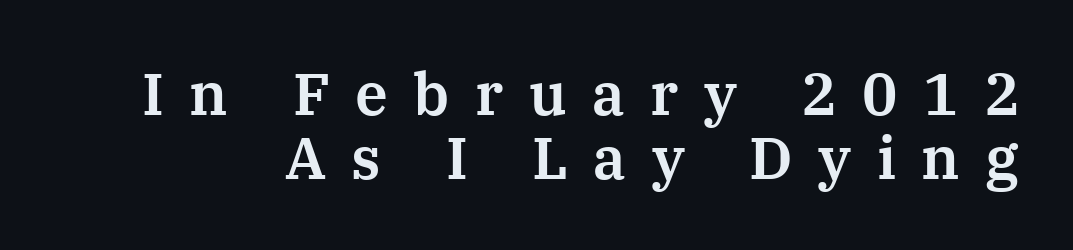
The image shows 59 px serif type, upright; set tight line spacing (1.08x), unusually wide letter spacing (+0.43 em), not underlined; medium stroke contrast and a medium x-height.
